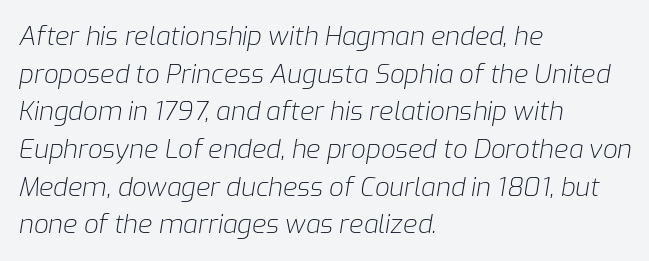
Teacher's note: observe the even left margin — that is flush-left alignment. Unmarked baselines from the first word to the last. Evenly set lines give the paragraph a standard silhouette. The weight tops out at a normal text grade.
